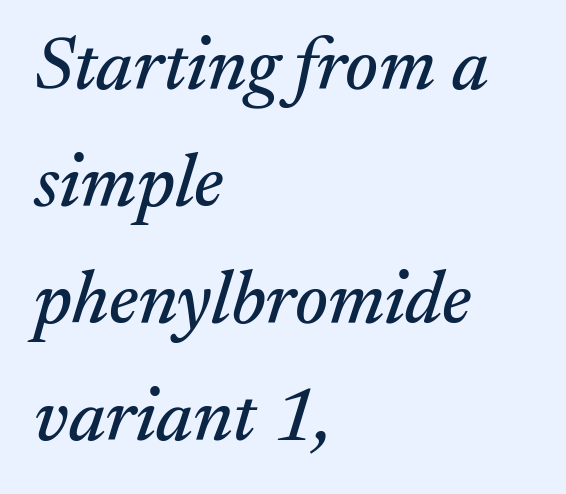
The horizontal fit of the characters is conventional and even. The lines in this sample share a left origin and differ only in where they stop. Leading: standard. Has an underline been added? It has not.
